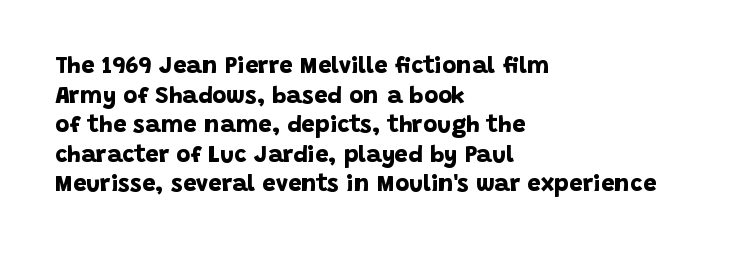
Q: Is the text bold? A: Yes.
Q: Is the text underlined? A: No.
Q: How is the paragraph aligned? A: Left-aligned.
Q: Is the spacing between letters normal or unusually wide? A: Normal.
